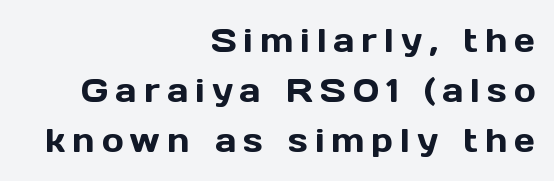
The image shows 33 px sans-serif type, upright; set right-aligned, normal line spacing (1.51x), unusually wide letter spacing (+0.21 em), not underlined; a medium x-height.
